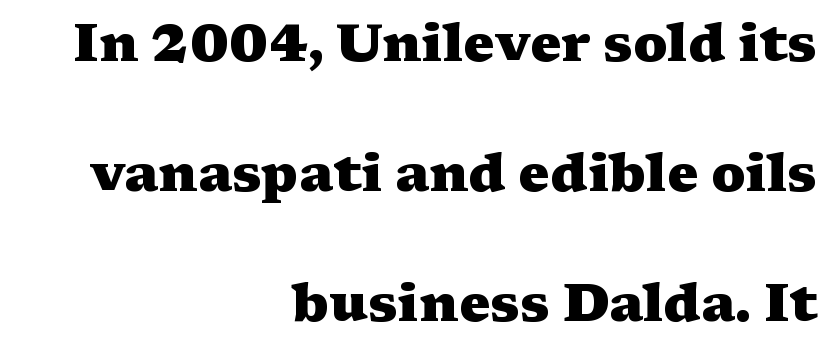
Q: Is the text bold? A: Yes.
Q: Is the text italic (slanted)? A: No, it is upright.
Q: Is the typeface a serif or a sans-serif typeface? A: Serif.
Q: Is the text underlined? A: No.
Q: How is the paragraph aligned? A: Right-aligned.
Q: Is the spacing between letters normal or unusually wide? A: Normal.
Q: Is the spacing between lines tight, normal or loose? A: Loose.
Q: Width (condensed, normal, or wide)? A: Wide.
Q: Stroke contrast? A: Medium.
Q: x-height? A: Medium.
Q: Monospaced? A: No.
